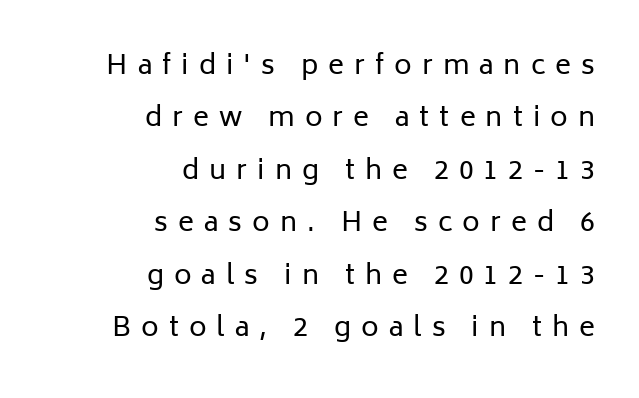
Airy leading. Each row of text sits above clean, open space. Words appear elongated and porous because spacing is wide. Stroke mass is kept to a normal reading level or below. Quick note: not italic, upright. These lines are set flush right with a ragged left edge.
